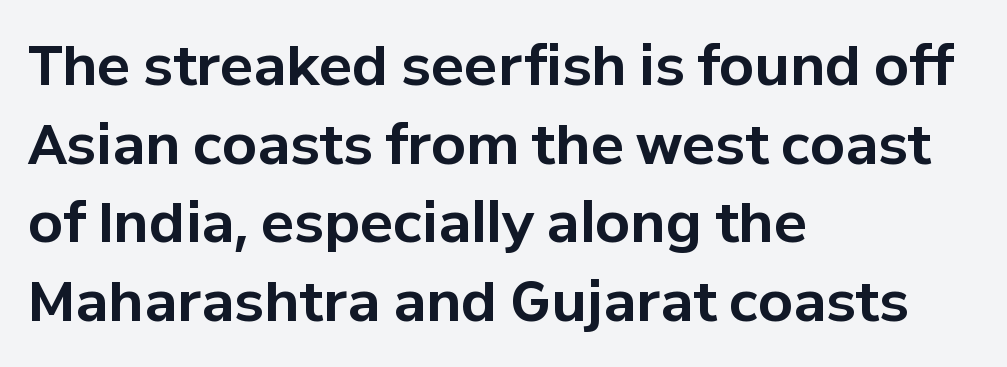
The gaps between neighbouring characters are ordinary and unremarkable. Posture: vertical. Short and long lines alike share a common starting point at left. The string is rendered with underlining switched off.
